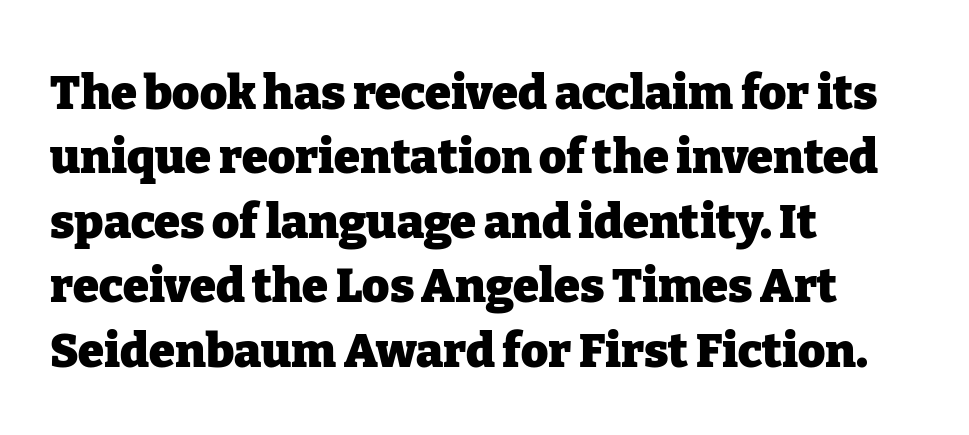
The image shows 47 px heavy serif type, upright; set left-aligned, normal line spacing (1.37x), normal letter spacing, not underlined; low stroke contrast and a medium x-height.
